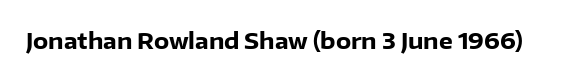
{"italic": "no", "bold": "yes", "underline": "no", "letter_spacing": "normal", "letter_spacing_em": 0.0, "glyph_px": 22}
